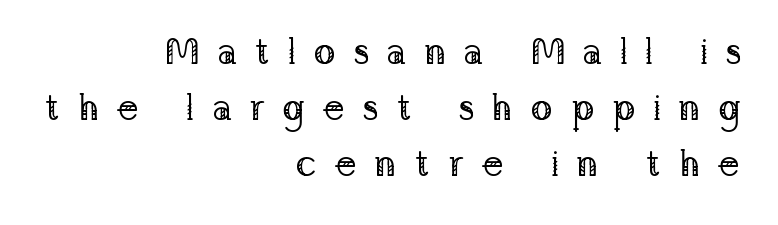
Horizontal bands of white between lines are of average thickness. Notice how the stems are strictly vertical — no italics here. Each row of text sits above clean, open space. These lines are rendered in a variable-pitch font.
